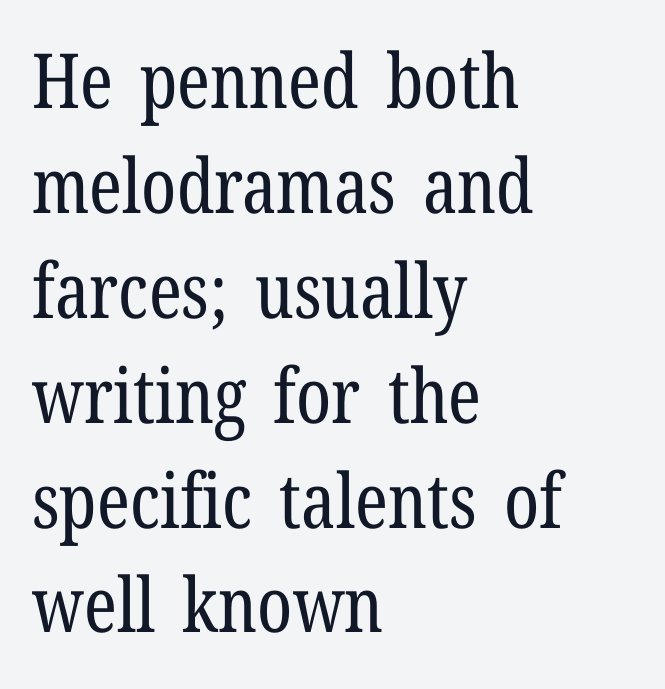
{"serif": "yes", "italic": "no", "bold": "no", "weight": "regular", "width": "condensed", "stroke_contrast": "low", "x_height": "medium", "monospaced": "no", "underline": "no", "align": "left", "line_spacing": "normal", "line_spacing_ratio": 1.38, "letter_spacing": "normal", "letter_spacing_em": 0.0, "glyph_px": 76}
